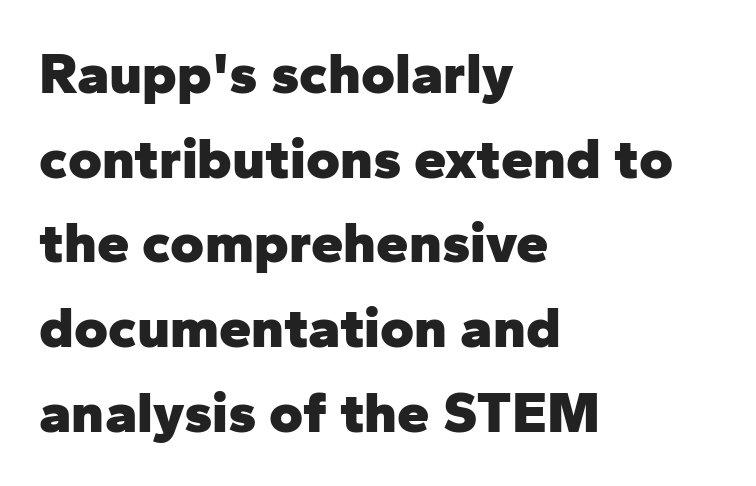
Q: Is the text bold? A: Yes.
Q: Is the text italic (slanted)? A: No, it is upright.
Q: Is the typeface a serif or a sans-serif typeface? A: Sans-serif.
Q: Is the text underlined? A: No.
Q: How is the paragraph aligned? A: Left-aligned.
Q: Is the spacing between letters normal or unusually wide? A: Normal.
Q: Is the spacing between lines tight, normal or loose? A: Normal.
Q: Width (condensed, normal, or wide)? A: Normal.
Q: Stroke contrast? A: Low.
Q: x-height? A: Medium.
Q: Monospaced? A: No.
